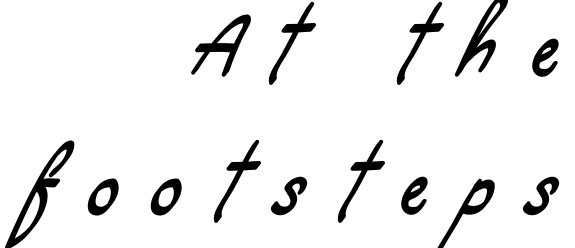
All the whitespace from short lines collects on the left. These lines are rendered in a variable-pitch font. This rendering employs a face without finishing strokes, i.e., a sans-serif. Descender tails drop into unmarked territory. There is plenty of visible air inserted between adjacent glyphs.
